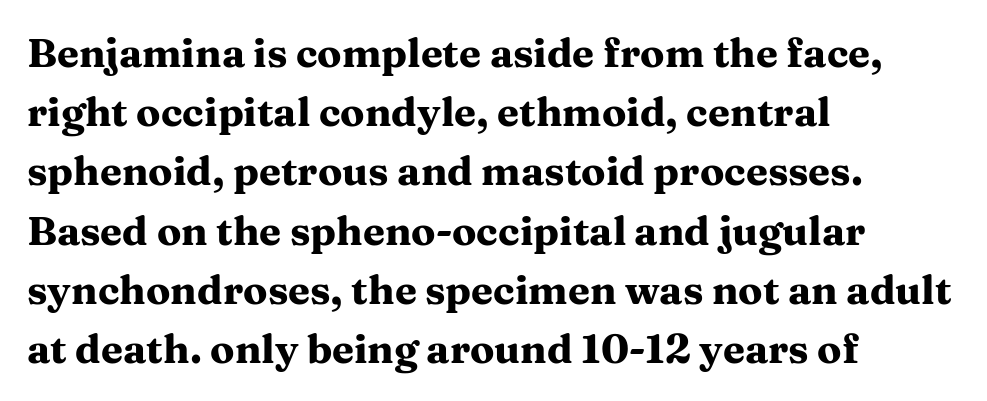
The image shows 40 px heavy, wide serif type, upright; set left-aligned, normal line spacing (1.48x), normal letter spacing, not underlined; medium stroke contrast and a medium x-height.
